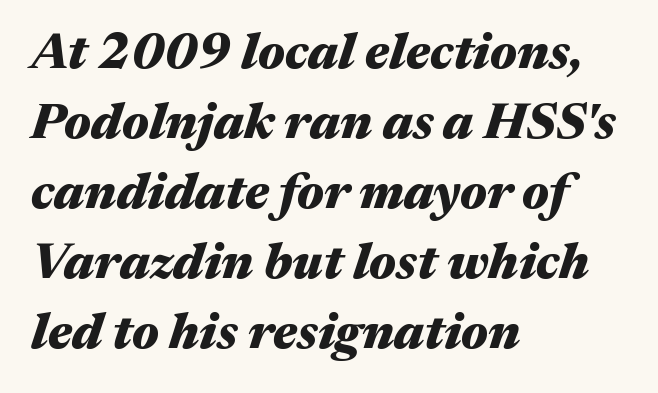
Q: Is the text bold? A: Yes.
Q: Is the text italic (slanted)? A: Yes, it leans right by about 17 degrees.
Q: Is the text underlined? A: No.
Q: How is the paragraph aligned? A: Left-aligned.
Q: Is the spacing between letters normal or unusually wide? A: Normal.
Q: Is the spacing between lines tight, normal or loose? A: Normal.
Q: Width (condensed, normal, or wide)? A: Wide.
Q: Stroke contrast? A: Medium.
Q: x-height? A: Medium.
Q: Monospaced? A: No.
